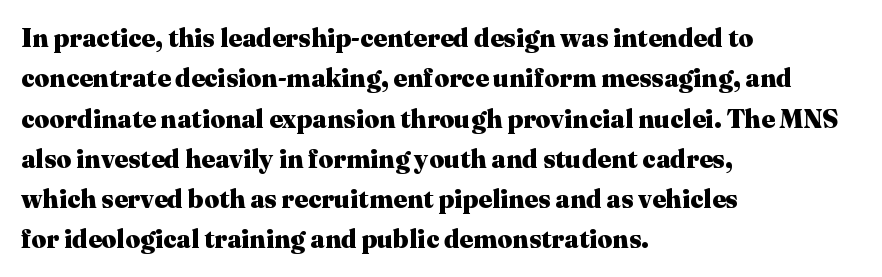
{"italic": "no", "bold": "yes", "underline": "no", "align": "left", "line_spacing": "normal", "line_spacing_ratio": 1.55, "letter_spacing": "normal", "letter_spacing_em": 0.0, "glyph_px": 26}
